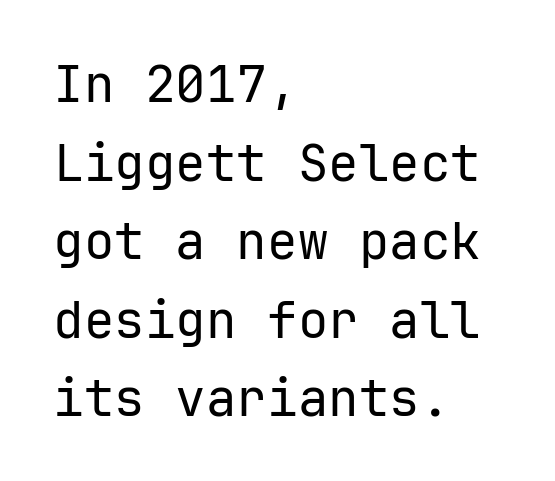
Q: Is the text bold? A: No.
Q: Is the text italic (slanted)? A: No, it is upright.
Q: Is the typeface a serif or a sans-serif typeface? A: Sans-serif.
Q: Is the text underlined? A: No.
Q: How is the paragraph aligned? A: Left-aligned.
Q: Is the spacing between letters normal or unusually wide? A: Normal.
Q: Is the spacing between lines tight, normal or loose? A: Normal.
Q: Width (condensed, normal, or wide)? A: Normal.
Q: Stroke contrast? A: Low.
Q: x-height? A: Medium.
